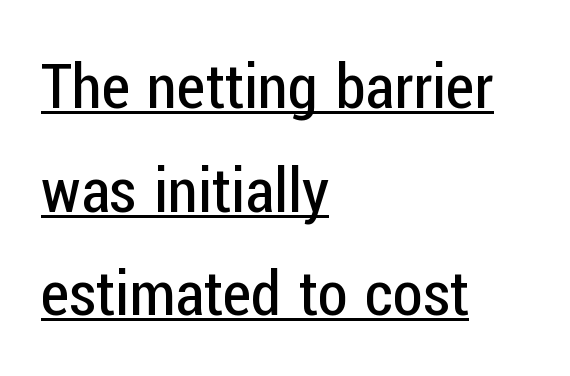
{"serif": "no", "italic": "no", "bold": "no", "weight": "regular", "width": "condensed", "stroke_contrast": "low", "x_height": "medium", "monospaced": "no", "underline": "yes", "align": "left", "line_spacing": "normal", "line_spacing_ratio": 1.67, "letter_spacing": "normal", "letter_spacing_em": 0.0, "glyph_px": 62}
